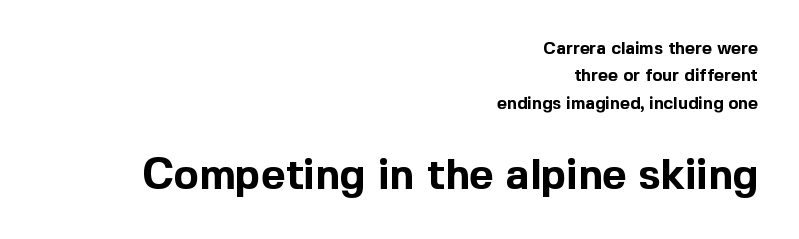
Q: Is the text bold? A: Yes.
Q: Is the text italic (slanted)? A: No, it is upright.
Q: Is the typeface a serif or a sans-serif typeface? A: Sans-serif.
Q: Is the text underlined? A: No.
Q: How is the paragraph aligned? A: Right-aligned.
Q: Is the spacing between letters normal or unusually wide? A: Normal.
Q: Is the spacing between lines tight, normal or loose? A: Normal.
Q: Which block of text is set in a larger size, the first (top) or the second (bottom)? A: The second (bottom) one.
Q: Width (condensed, normal, or wide)? A: Normal.
Q: x-height? A: Medium.
Q: Monospaced? A: No.
